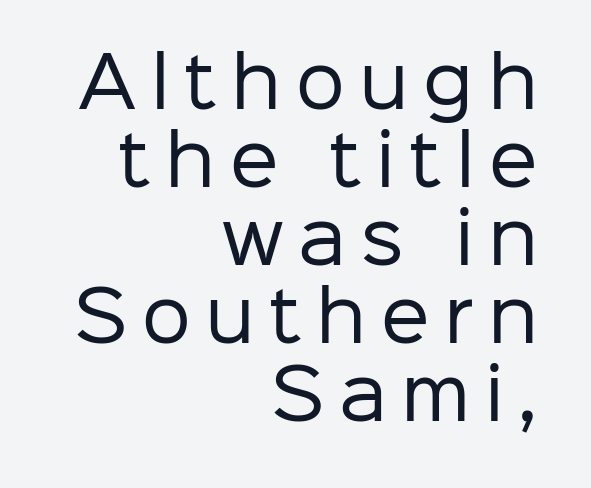
{"serif": "no", "italic": "no", "bold": "no", "weight": "regular", "width": "normal", "stroke_contrast": "low", "x_height": "medium", "monospaced": "no", "underline": "no", "align": "right", "line_spacing": "tight", "line_spacing_ratio": 1.13, "letter_spacing": "wide", "letter_spacing_em": 0.21, "glyph_px": 69}
